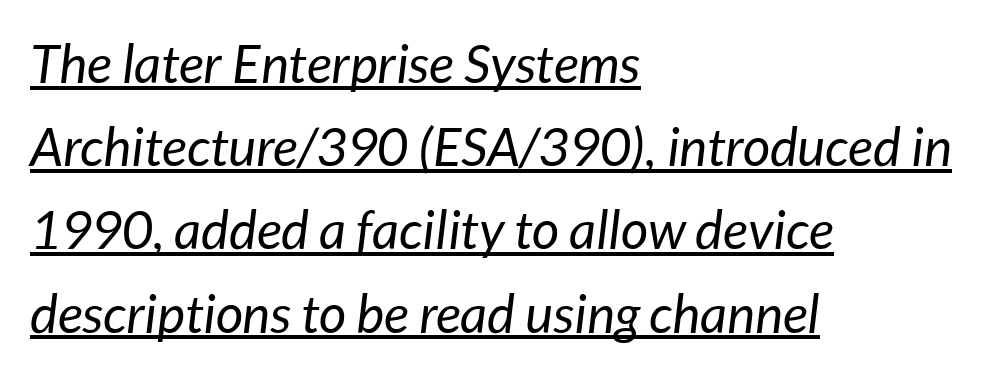
{"italic": "yes", "lean": "right", "slant_degrees": 7, "bold": "no", "weight": "regular", "width": "normal", "stroke_contrast": "low", "x_height": "medium", "monospaced": "no", "underline": "yes", "align": "left", "line_spacing": "normal", "line_spacing_ratio": 1.57, "letter_spacing": "normal", "letter_spacing_em": 0.0, "glyph_px": 53}
